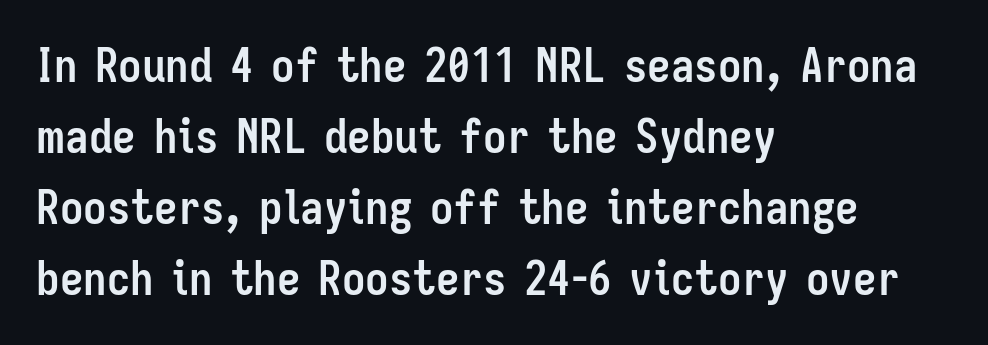
This rendering employs a face without finishing strokes, i.e., a sans-serif. Regular leading. The foot of each line stays bare and open. The face used here is proportionally spaced, like ordinary book or web type.
